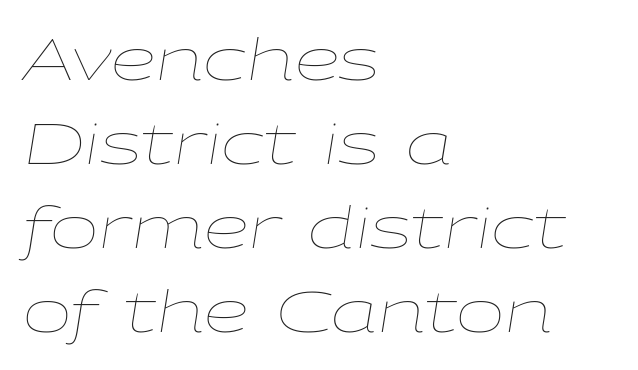
Q: Is the text bold? A: No.
Q: Is the text italic (slanted)? A: Yes, it leans right by about 9 degrees.
Q: Is the text underlined? A: No.
Q: How is the paragraph aligned? A: Left-aligned.
Q: Is the spacing between letters normal or unusually wide? A: Normal.
Q: Is the spacing between lines tight, normal or loose? A: Normal.
Q: Width (condensed, normal, or wide)? A: Wide.
Q: Stroke contrast? A: Low.
Q: x-height? A: Medium.
Q: Monospaced? A: No.
